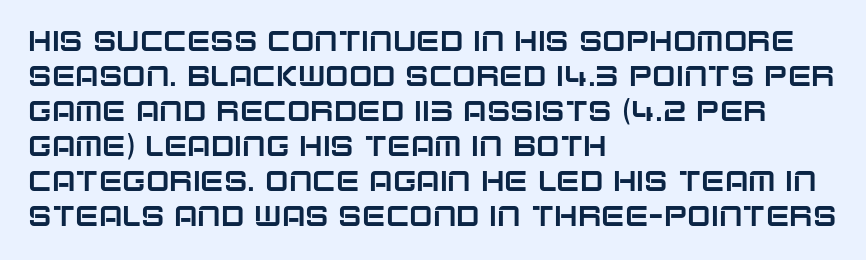
Q: Is the text italic (slanted)? A: No, it is upright.
Q: Is the typeface a serif or a sans-serif typeface? A: Sans-serif.
Q: Is the text underlined? A: No.
Q: How is the paragraph aligned? A: Left-aligned.
Q: Is the spacing between letters normal or unusually wide? A: Normal.
Q: Is the spacing between lines tight, normal or loose? A: Normal.
Q: Width (condensed, normal, or wide)? A: Normal.
Q: Stroke contrast? A: Low.
Q: x-height? A: Large.
Q: Monospaced? A: No.
